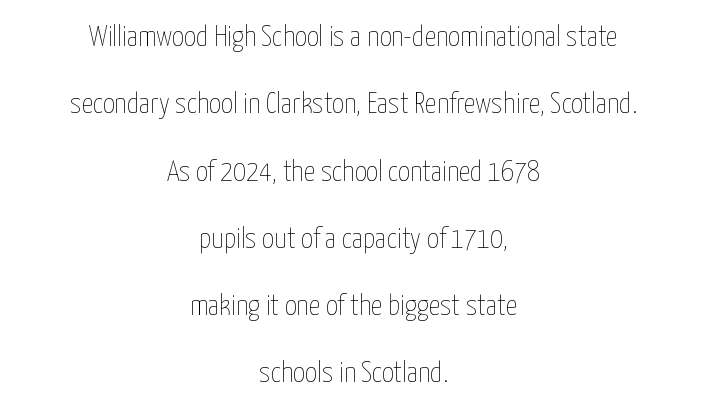
The image shows 29 px thin, condensed type, upright; set centered, loose line spacing (2.32x), normal letter spacing, not underlined; low stroke contrast and a medium x-height.
